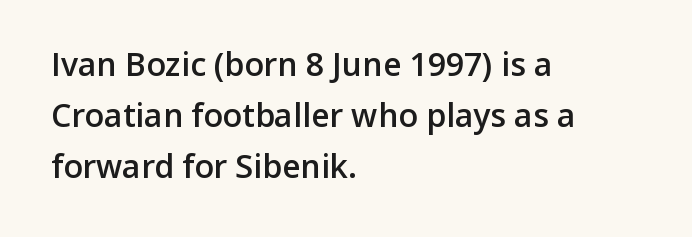
The image shows 32 px semibold sans-serif type, upright; set left-aligned, normal line spacing (1.59x), normal letter spacing, not underlined; low stroke contrast and a medium x-height.
